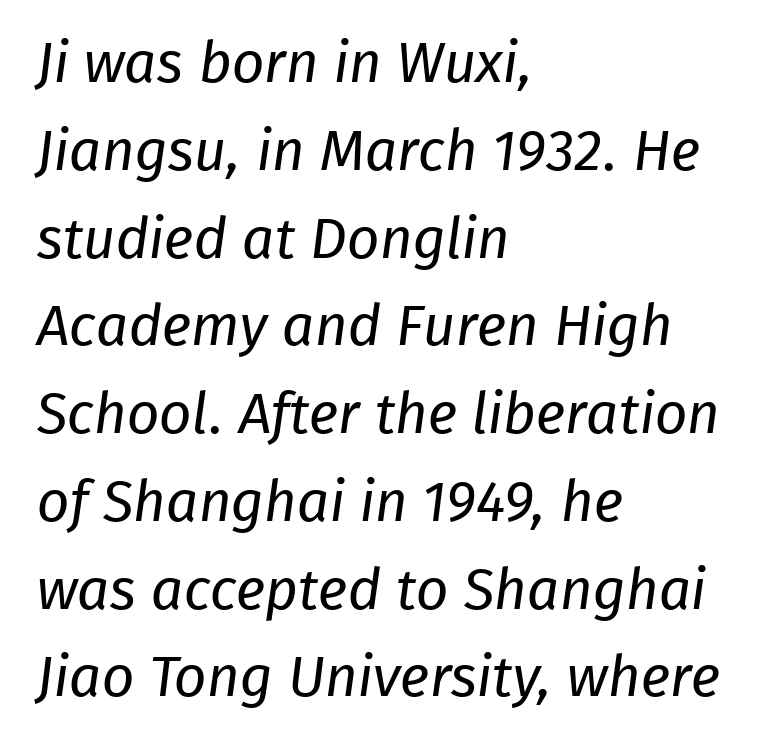
{"serif": "no", "bold": "no", "weight": "regular", "width": "normal", "stroke_contrast": "low", "x_height": "medium", "monospaced": "no", "underline": "no", "align": "left", "line_spacing": "normal", "line_spacing_ratio": 1.54, "letter_spacing": "normal", "letter_spacing_em": 0.0, "glyph_px": 57}
